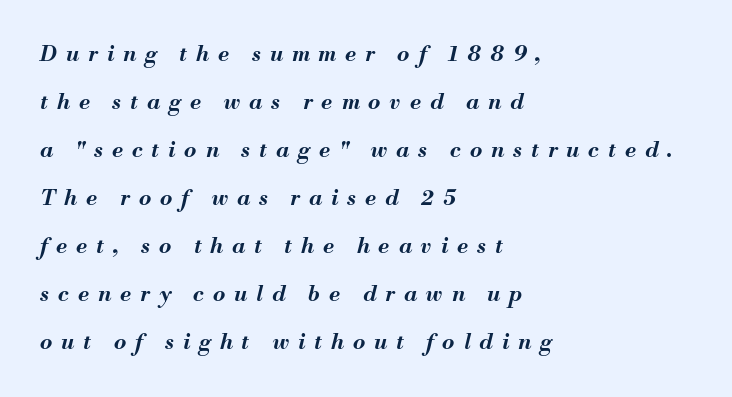
Q: Is the text bold? A: Yes.
Q: Is the text italic (slanted)? A: Yes, it leans right by about 13 degrees.
Q: Is the text underlined? A: No.
Q: How is the paragraph aligned? A: Left-aligned.
Q: Is the spacing between letters normal or unusually wide? A: Unusually wide.
Q: Is the spacing between lines tight, normal or loose? A: Loose.
